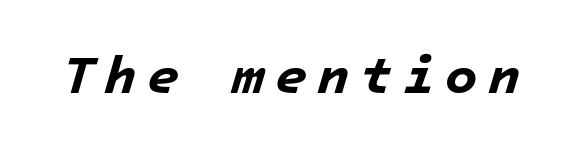
Q: Is the text bold? A: Yes.
Q: Is the text italic (slanted)? A: Yes, it leans right by about 16 degrees.
Q: Is the text underlined? A: No.
Q: Width (condensed, normal, or wide)? A: Normal.
Q: Stroke contrast? A: Low.
Q: x-height? A: Medium.
Q: Monospaced? A: Yes.
